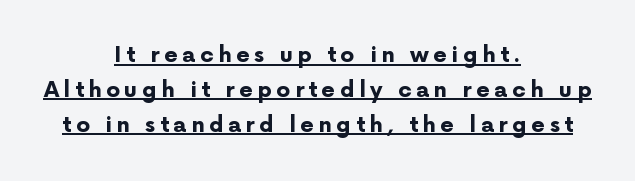
Q: Is the text bold? A: Yes.
Q: Is the text italic (slanted)? A: No, it is upright.
Q: Is the text underlined? A: Yes.
Q: How is the paragraph aligned? A: Centered.
Q: Is the spacing between letters normal or unusually wide? A: Unusually wide.
Q: Is the spacing between lines tight, normal or loose? A: Normal.
